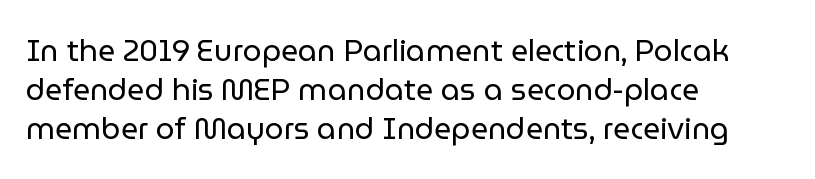
The image shows 30 px regular-weight sans-serif type, upright; set left-aligned, normal line spacing (1.3x), normal letter spacing, not underlined; low stroke contrast and a medium x-height.
